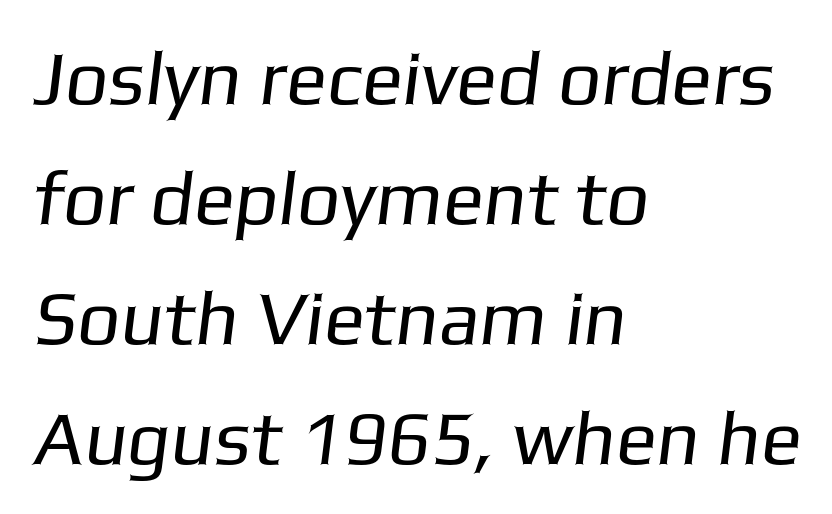
{"serif": "no", "bold": "no", "weight": "regular", "width": "normal", "stroke_contrast": "low", "x_height": "medium", "monospaced": "no", "underline": "no", "align": "left", "line_spacing": "normal", "line_spacing_ratio": 1.58, "letter_spacing": "normal", "letter_spacing_em": 0.0, "glyph_px": 76}
